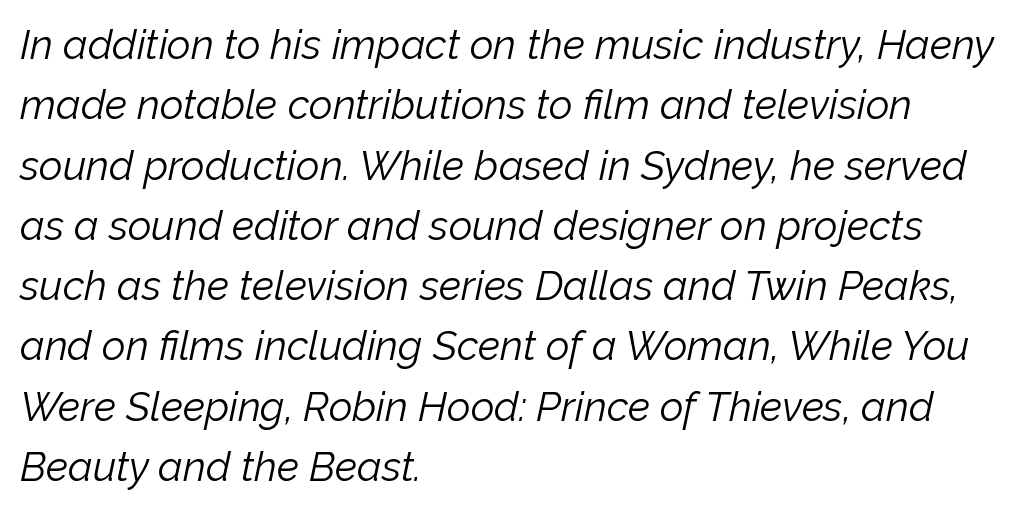
The image shows 41 px light type, italic (leaning right); set left-aligned, normal line spacing (1.47x), normal letter spacing, not underlined; low stroke contrast and a medium x-height.
